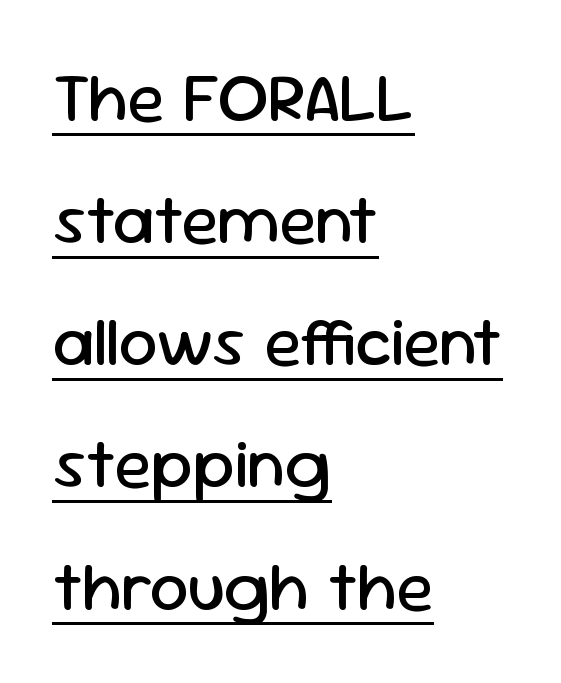
Q: Is the text bold? A: No.
Q: Is the text italic (slanted)? A: No, it is upright.
Q: Is the typeface a serif or a sans-serif typeface? A: Sans-serif.
Q: Is the text underlined? A: Yes.
Q: How is the paragraph aligned? A: Left-aligned.
Q: Is the spacing between letters normal or unusually wide? A: Normal.
Q: Width (condensed, normal, or wide)? A: Normal.
Q: Stroke contrast? A: Low.
Q: x-height? A: Medium.
Q: Monospaced? A: No.
